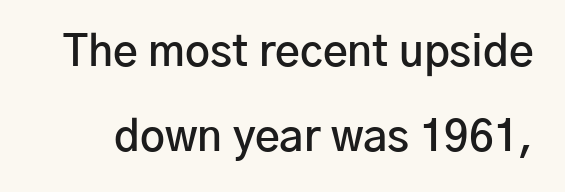
Q: Is the text bold? A: Semi-bold.
Q: Is the text italic (slanted)? A: No, it is upright.
Q: Is the typeface a serif or a sans-serif typeface? A: Sans-serif.
Q: Is the text underlined? A: No.
Q: Is the spacing between letters normal or unusually wide? A: Normal.
Q: Is the spacing between lines tight, normal or loose? A: Loose.
Q: Width (condensed, normal, or wide)? A: Normal.
Q: Stroke contrast? A: Low.
Q: x-height? A: Medium.
Q: Monospaced? A: No.
